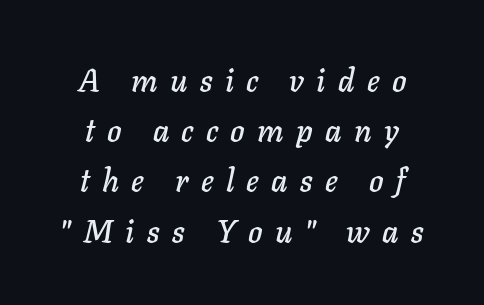
Q: Is the text italic (slanted)? A: Yes, it leans right by about 11 degrees.
Q: Is the text underlined? A: No.
Q: Is the spacing between letters normal or unusually wide? A: Unusually wide.
Q: Is the spacing between lines tight, normal or loose? A: Normal.
Q: Width (condensed, normal, or wide)? A: Normal.
Q: Stroke contrast? A: Low.
Q: x-height? A: Medium.
Q: Monospaced? A: No.
